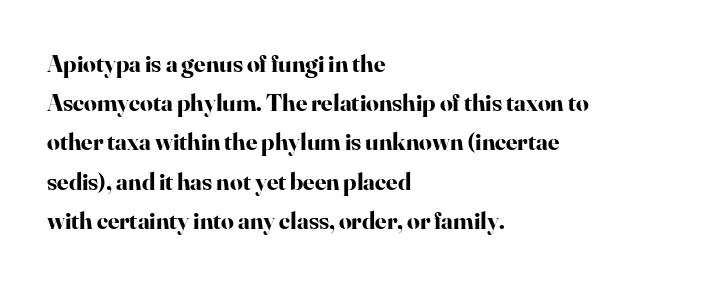
There is no visible air inserted between adjacent glyphs. This sample is left-justified, so line endings fall wherever the words run out. Normally led — the rows are evenly, conventionally spaced. The lettering holds an erect, upright posture throughout.
